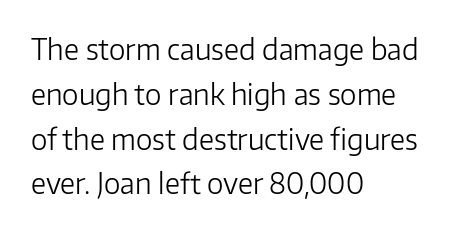
{"serif": "no", "italic": "no", "bold": "no", "weight": "light", "width": "normal", "stroke_contrast": "low", "x_height": "medium", "monospaced": "no", "underline": "no", "align": "left", "line_spacing": "normal", "line_spacing_ratio": 1.6, "letter_spacing": "normal", "letter_spacing_em": 0.0, "glyph_px": 28}
